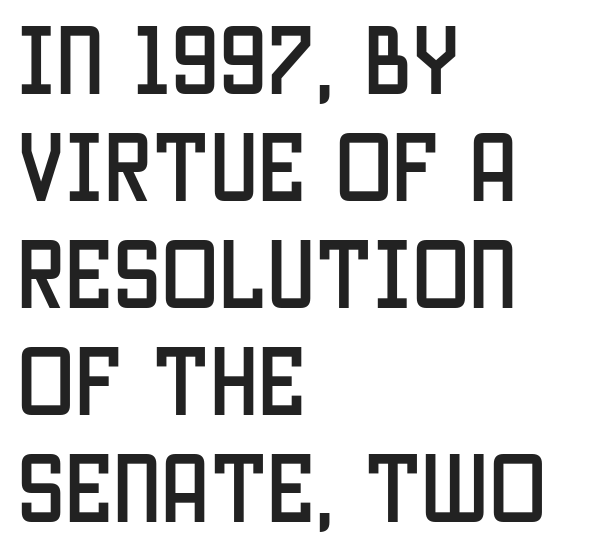
Q: Is the text italic (slanted)? A: No, it is upright.
Q: Is the typeface a serif or a sans-serif typeface? A: Sans-serif.
Q: Is the text underlined? A: No.
Q: How is the paragraph aligned? A: Left-aligned.
Q: Is the spacing between letters normal or unusually wide? A: Normal.
Q: Is the spacing between lines tight, normal or loose? A: Normal.
Q: Width (condensed, normal, or wide)? A: Condensed.
Q: Stroke contrast? A: Low.
Q: x-height? A: Large.
Q: Monospaced? A: No.
